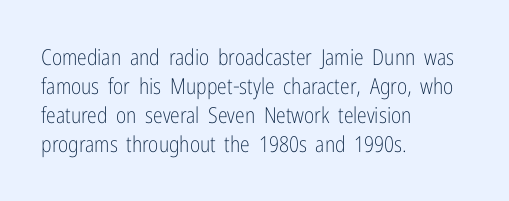
Q: Is the text bold? A: No.
Q: Is the text italic (slanted)? A: No, it is upright.
Q: Is the text underlined? A: No.
Q: How is the paragraph aligned? A: Left-aligned.
Q: Is the spacing between letters normal or unusually wide? A: Normal.
Q: Is the spacing between lines tight, normal or loose? A: Normal.
